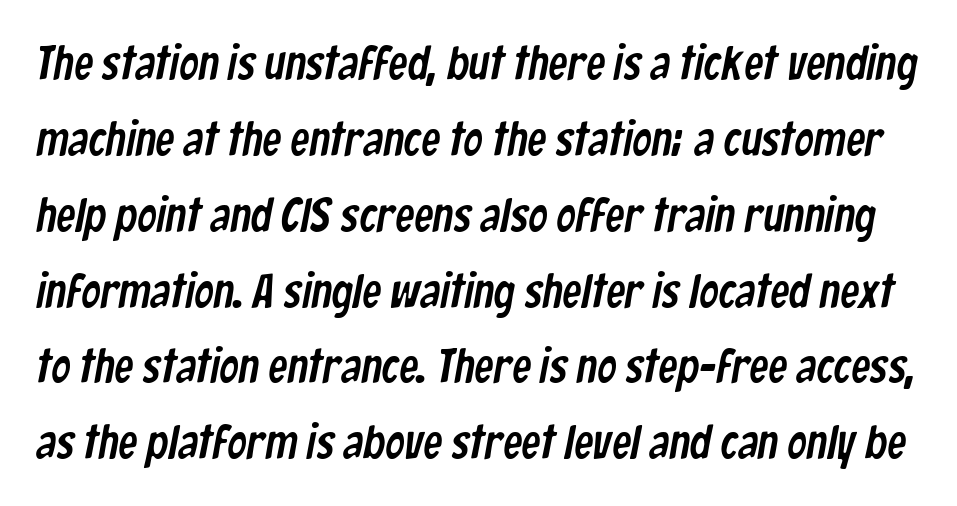
Spacing between characters is what you'd get straight out of the box. Clear beneath every line of the passage. Varying glyph widths throughout — classic text-font behaviour. A typesetter would call this leading conventional body-copy spacing.
